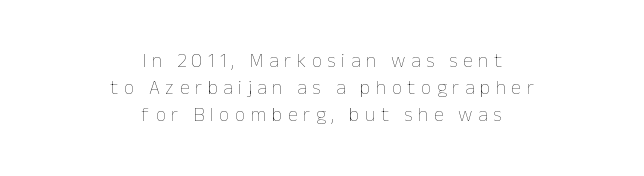
Q: Is the text bold? A: No.
Q: Is the text italic (slanted)? A: No, it is upright.
Q: Is the text underlined? A: No.
Q: How is the paragraph aligned? A: Centered.
Q: Is the spacing between letters normal or unusually wide? A: Unusually wide.
Q: Is the spacing between lines tight, normal or loose? A: Normal.
